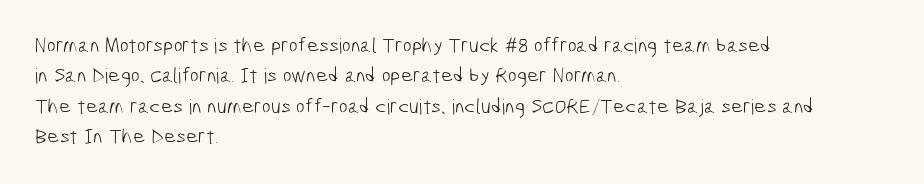
Q: Is the text bold? A: No.
Q: Is the text underlined? A: No.
Q: How is the paragraph aligned? A: Left-aligned.
Q: Is the spacing between letters normal or unusually wide? A: Normal.
Q: Is the spacing between lines tight, normal or loose? A: Normal.
